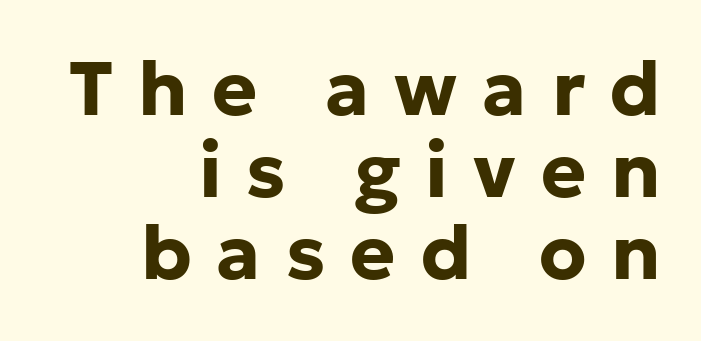
{"serif": "no", "italic": "no", "bold": "yes", "weight": "bold", "width": "normal", "stroke_contrast": "low", "x_height": "medium", "monospaced": "no", "underline": "no", "align": "right", "line_spacing": "tight", "line_spacing_ratio": 1.08, "letter_spacing": "wide", "letter_spacing_em": 0.33, "glyph_px": 76}
